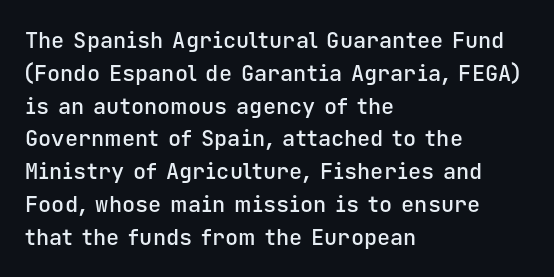
Q: Is the text bold? A: Semi-bold.
Q: Is the text italic (slanted)? A: No, it is upright.
Q: Is the text underlined? A: No.
Q: How is the paragraph aligned? A: Left-aligned.
Q: Is the spacing between letters normal or unusually wide? A: Normal.
Q: Is the spacing between lines tight, normal or loose? A: Normal.
